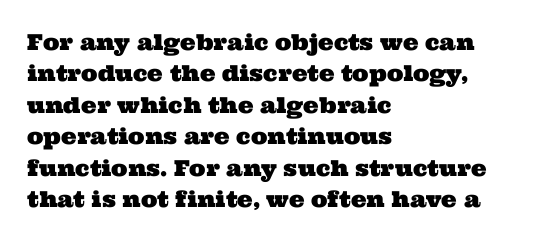
{"underline": "no", "align": "left", "line_spacing": "normal", "line_spacing_ratio": 1.43, "letter_spacing": "normal", "letter_spacing_em": 0.0, "glyph_px": 22}
